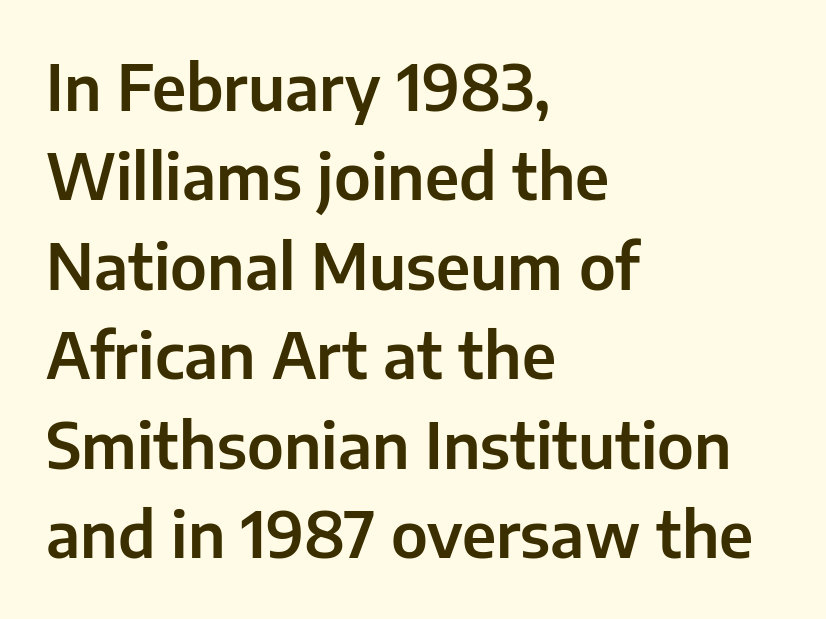
Q: Is the text italic (slanted)? A: No, it is upright.
Q: Is the typeface a serif or a sans-serif typeface? A: Sans-serif.
Q: Is the text underlined? A: No.
Q: How is the paragraph aligned? A: Left-aligned.
Q: Is the spacing between letters normal or unusually wide? A: Normal.
Q: Is the spacing between lines tight, normal or loose? A: Normal.
Q: Width (condensed, normal, or wide)? A: Normal.
Q: Stroke contrast? A: Low.
Q: x-height? A: Medium.
Q: Monospaced? A: No.
